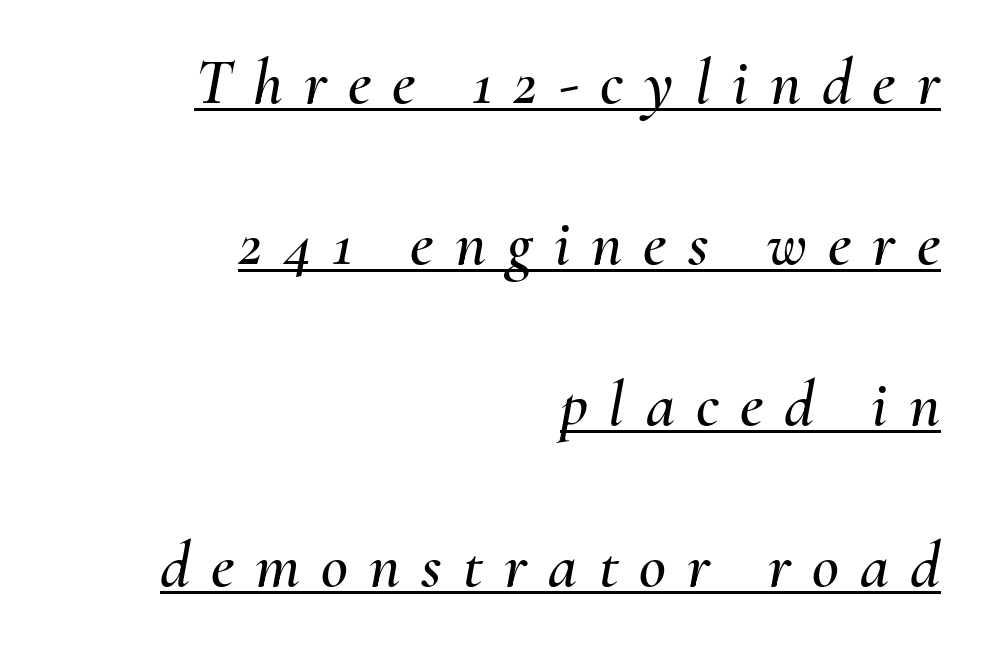
{"italic": "yes", "lean": "right", "slant_degrees": 10, "width": "normal", "stroke_contrast": "medium", "x_height": "small", "monospaced": "no", "underline": "yes", "align": "right", "line_spacing": "loose", "line_spacing_ratio": 2.44, "letter_spacing": "wide", "letter_spacing_em": 0.32, "glyph_px": 66}
